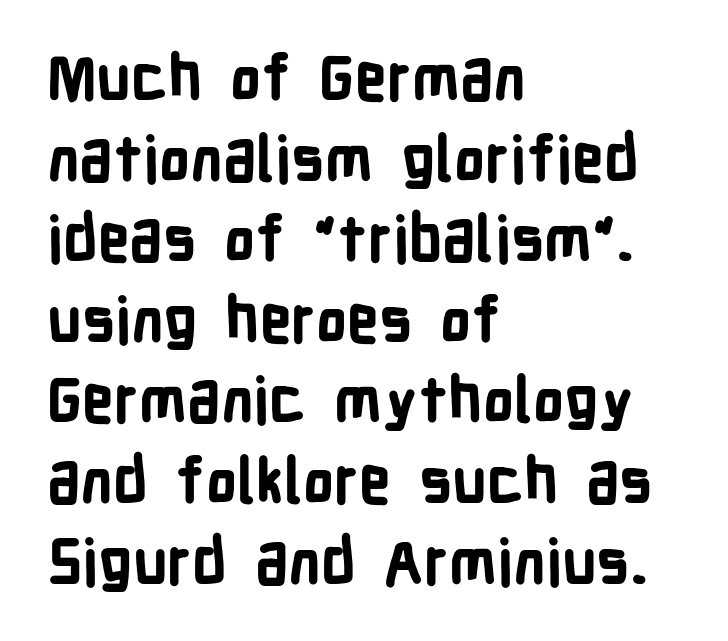
Q: Is the text bold? A: Yes.
Q: Is the text italic (slanted)? A: No, it is upright.
Q: Is the typeface a serif or a sans-serif typeface? A: Sans-serif.
Q: Is the text underlined? A: No.
Q: How is the paragraph aligned? A: Left-aligned.
Q: Is the spacing between letters normal or unusually wide? A: Normal.
Q: Is the spacing between lines tight, normal or loose? A: Normal.
Q: Width (condensed, normal, or wide)? A: Condensed.
Q: Stroke contrast? A: Low.
Q: x-height? A: Medium.
Q: Monospaced? A: No.
